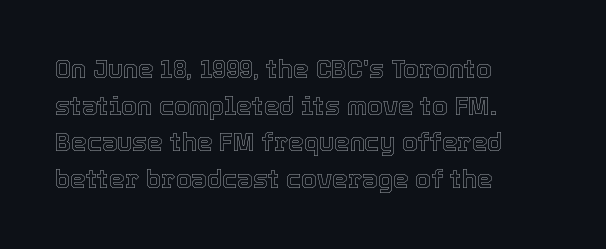
The letters stand straight up with perfectly vertical stems. The tracking reads as untouched default to a designer's eye. Vertical spacing — default. All the whitespace from short lines collects on the right. Bare-footed words on every line.
